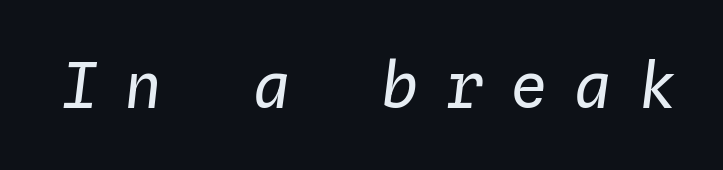
The image shows 63 px regular-weight type, italic (leaning right), monospaced; set unusually wide letter spacing (+0.42 em), not underlined; low stroke contrast and a medium x-height.
